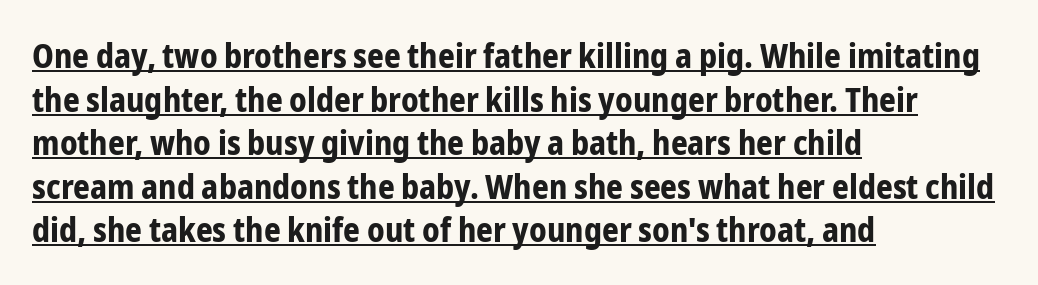
{"serif": "no", "italic": "no", "bold": "yes", "weight": "bold", "width": "condensed", "stroke_contrast": "low", "x_height": "medium", "monospaced": "no", "underline": "yes", "align": "left", "line_spacing": "normal", "line_spacing_ratio": 1.32, "letter_spacing": "normal", "letter_spacing_em": 0.0, "glyph_px": 33}
